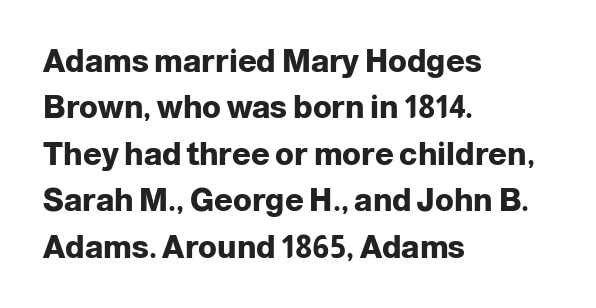
Q: Is the text bold? A: Yes.
Q: Is the text italic (slanted)? A: No, it is upright.
Q: Is the typeface a serif or a sans-serif typeface? A: Sans-serif.
Q: Is the text underlined? A: No.
Q: How is the paragraph aligned? A: Left-aligned.
Q: Is the spacing between letters normal or unusually wide? A: Normal.
Q: Is the spacing between lines tight, normal or loose? A: Normal.
Q: Width (condensed, normal, or wide)? A: Normal.
Q: Stroke contrast? A: Low.
Q: x-height? A: Medium.
Q: Monospaced? A: No.
